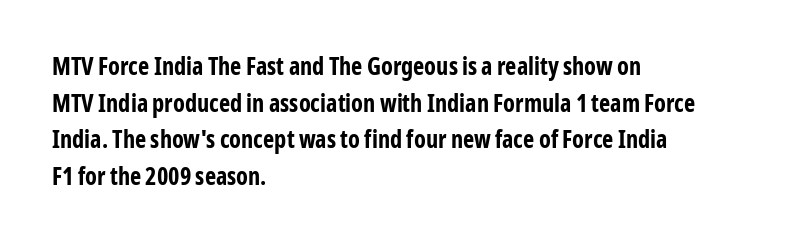
A typesetter would call this zero additional tracking. The letters stand upright; this is a roman face. Regular leading. The passage is arranged the way most books set body copy — flush left. Rule under the text: the space is simply empty. Strokes here are thick enough to call this a true bold.
